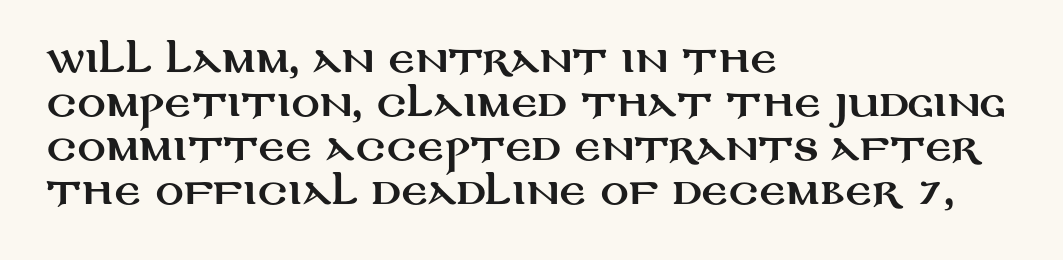
Lines of text with bare space underneath. The rendering keeps characters at their native spacing. Do the characters align in a grid? No, the font is proportional. Reading down the column, the eye jumps a familiar distance to each next line.
